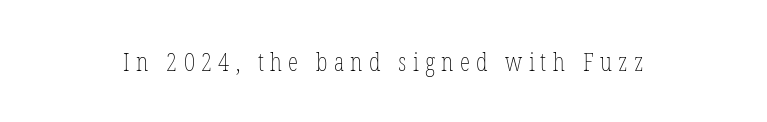
This is the regular roman posture of the typeface. This sample uses expanded letter spacing, leaving extra air between glyphs. No word sits above an underline. Ink coverage per letter is moderate at most.
